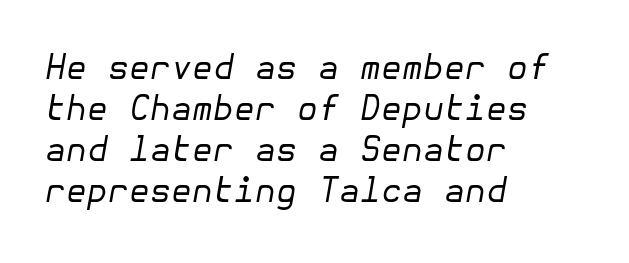
The image shows 34 px regular-weight type, italic (leaning right); set left-aligned, line spacing 1.21x, normal letter spacing, not underlined; low stroke contrast and a medium x-height.
